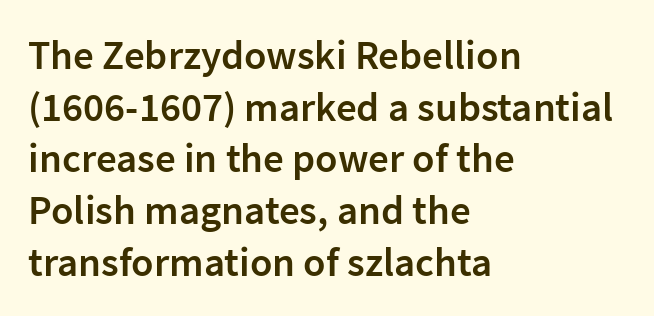
{"serif": "no", "italic": "no", "bold": "semi", "weight": "semibold", "width": "normal", "stroke_contrast": "low", "x_height": "medium", "monospaced": "no", "underline": "no", "align": "left", "line_spacing": "normal", "line_spacing_ratio": 1.26, "letter_spacing": "normal", "letter_spacing_em": 0.0, "glyph_px": 41}
